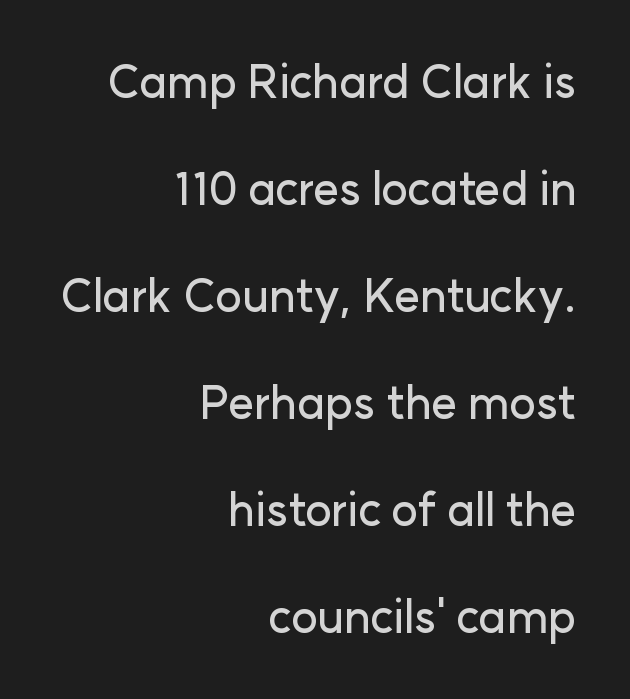
{"serif": "no", "italic": "no", "width": "normal", "stroke_contrast": "low", "x_height": "medium", "monospaced": "no", "underline": "no", "align": "right", "line_spacing": "loose", "line_spacing_ratio": 2.38, "letter_spacing": "normal", "letter_spacing_em": 0.0, "glyph_px": 45}
